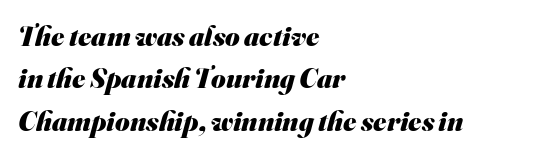
{"serif": "no", "bold": "yes", "weight": "heavy", "width": "normal", "stroke_contrast": "medium", "x_height": "small", "monospaced": "no", "underline": "no", "align": "left", "line_spacing": "normal", "line_spacing_ratio": 1.51, "letter_spacing": "normal", "letter_spacing_em": 0.0, "glyph_px": 28}
